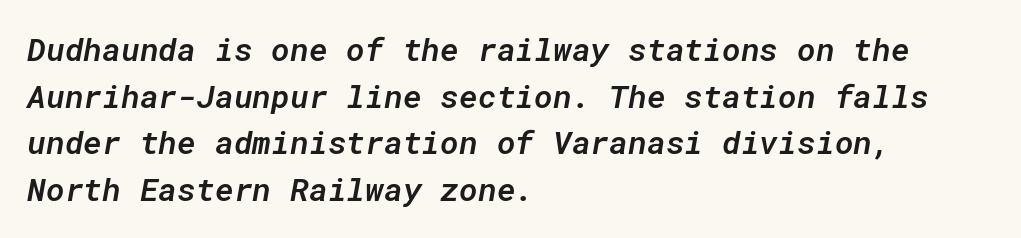
The image shows 32 px semibold type, italic (leaning right), monospaced; set left-aligned, normal line spacing (1.46x), normal letter spacing, not underlined; low stroke contrast and a medium x-height.
